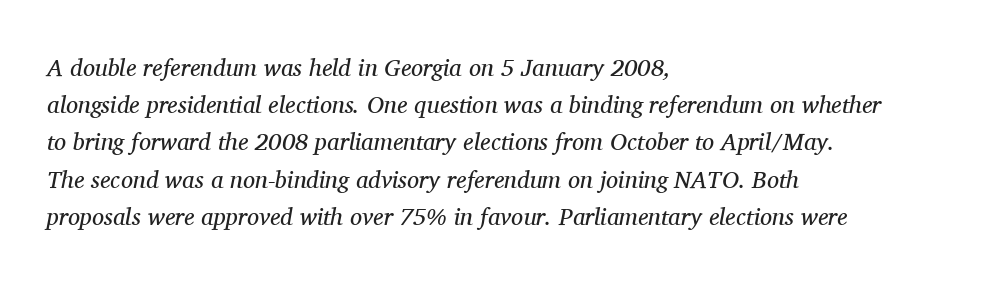
The image shows 24 px text type, italic (leaning right); set left-aligned, normal line spacing (1.55x), normal letter spacing, not underlined.
